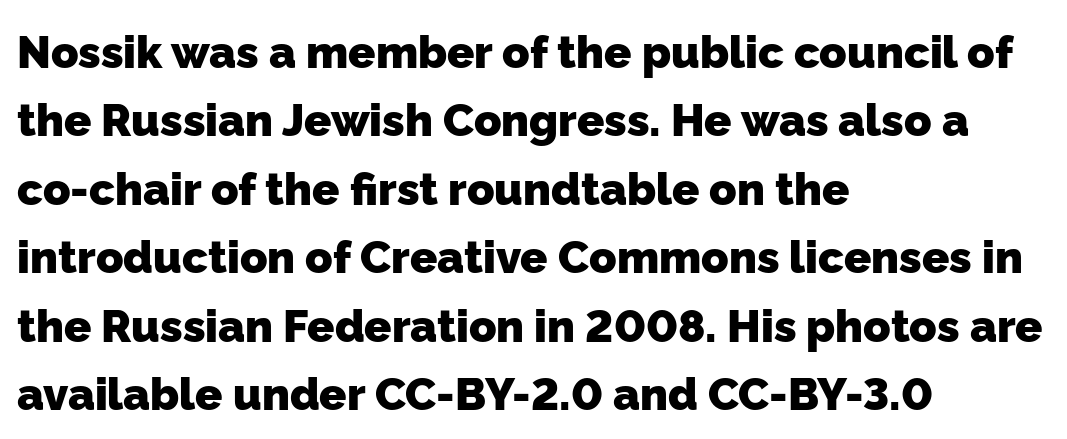
Examine the stroke ends and you'll find no serifs. Nobody touched the tracking dial on this one. Strong, thick strokes mark this as bold type. Summary of vertical rhythm: regular, with standard interline spacing. A clean baseline with only descenders dipping below it.
